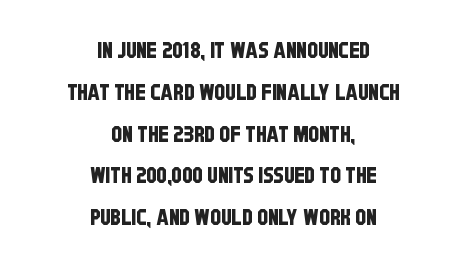
Q: Is the text underlined? A: No.
Q: How is the paragraph aligned? A: Centered.
Q: Is the spacing between letters normal or unusually wide? A: Normal.
Q: Is the spacing between lines tight, normal or loose? A: Loose.
